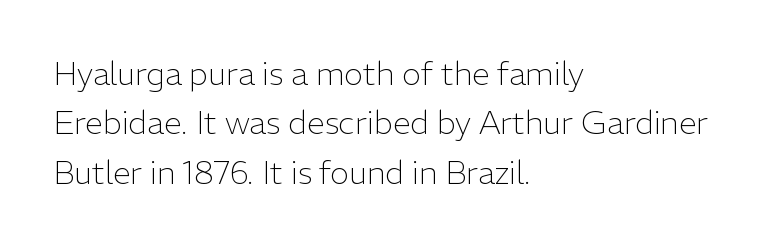
{"serif": "no", "italic": "no", "bold": "no", "weight": "light", "width": "normal", "stroke_contrast": "low", "x_height": "medium", "monospaced": "no", "underline": "no", "align": "left", "line_spacing": "normal", "line_spacing_ratio": 1.54, "letter_spacing": "normal", "letter_spacing_em": 0.0, "glyph_px": 32}
